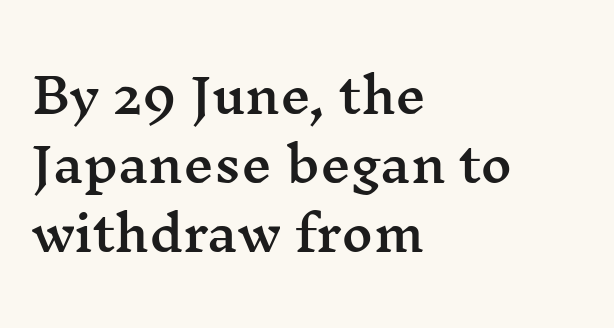
Q: Is the text italic (slanted)? A: No, it is upright.
Q: Is the typeface a serif or a sans-serif typeface? A: Serif.
Q: Is the text underlined? A: No.
Q: How is the paragraph aligned? A: Left-aligned.
Q: Is the spacing between letters normal or unusually wide? A: Normal.
Q: Is the spacing between lines tight, normal or loose? A: Normal.
Q: Width (condensed, normal, or wide)? A: Wide.
Q: Stroke contrast? A: Medium.
Q: x-height? A: Medium.
Q: Monospaced? A: No.
